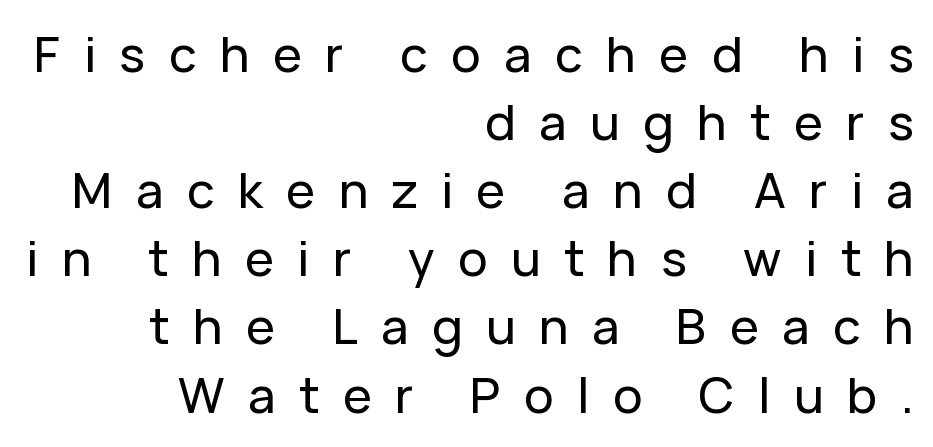
The image shows 49 px sans-serif type, upright; set right-aligned, normal line spacing (1.39x), unusually wide letter spacing (+0.48 em), not underlined; low stroke contrast and a medium x-height.
